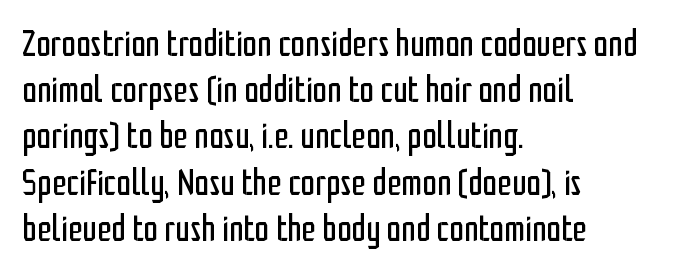
{"serif": "no", "italic": "no", "bold": "no", "weight": "regular", "width": "condensed", "stroke_contrast": "low", "x_height": "medium", "monospaced": "no", "underline": "no", "align": "left", "line_spacing": "normal", "line_spacing_ratio": 1.25, "letter_spacing": "normal", "letter_spacing_em": 0.0, "glyph_px": 37}
